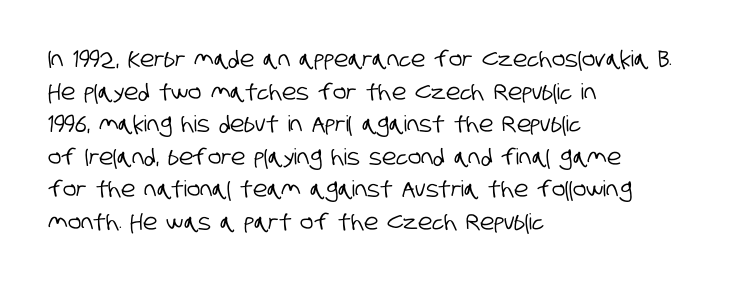
{"underline": "no", "align": "left", "line_spacing": "normal", "line_spacing_ratio": 1.48, "letter_spacing": "normal", "letter_spacing_em": 0.0, "glyph_px": 22}
